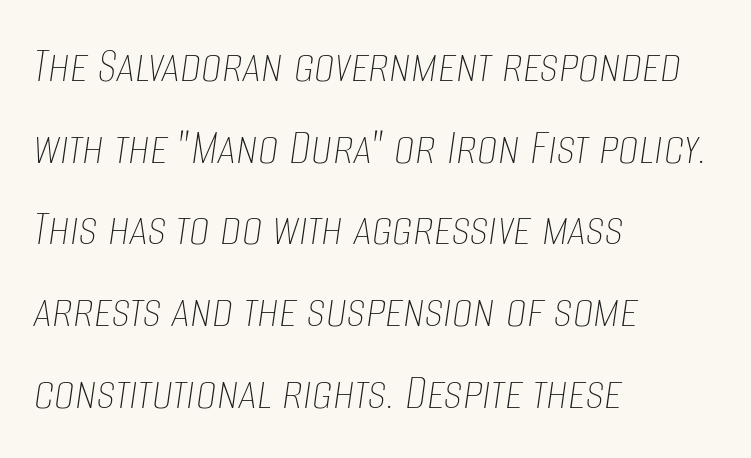
Q: Is the text bold? A: No.
Q: Is the text italic (slanted)? A: Yes, it leans right by about 8 degrees.
Q: Is the text underlined? A: No.
Q: How is the paragraph aligned? A: Left-aligned.
Q: Is the spacing between letters normal or unusually wide? A: Normal.
Q: Is the spacing between lines tight, normal or loose? A: Normal.
Q: Width (condensed, normal, or wide)? A: Condensed.
Q: Stroke contrast? A: Low.
Q: x-height? A: Large.
Q: Monospaced? A: No.
